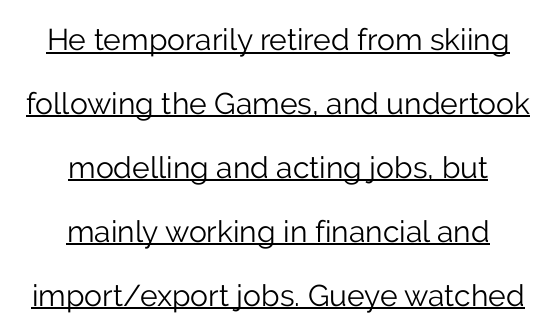
Q: Is the text bold? A: No.
Q: Is the text italic (slanted)? A: No, it is upright.
Q: Is the typeface a serif or a sans-serif typeface? A: Sans-serif.
Q: Is the text underlined? A: Yes.
Q: How is the paragraph aligned? A: Centered.
Q: Is the spacing between letters normal or unusually wide? A: Normal.
Q: Is the spacing between lines tight, normal or loose? A: Loose.
Q: Width (condensed, normal, or wide)? A: Normal.
Q: Stroke contrast? A: Low.
Q: x-height? A: Medium.
Q: Monospaced? A: No.
